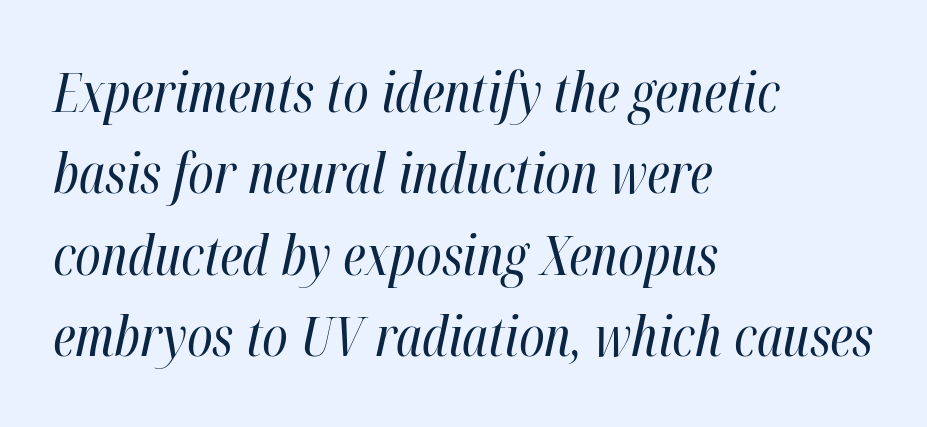
Q: Is the text bold? A: No.
Q: Is the text italic (slanted)? A: Yes, it leans right by about 12 degrees.
Q: Is the text underlined? A: No.
Q: How is the paragraph aligned? A: Left-aligned.
Q: Is the spacing between letters normal or unusually wide? A: Normal.
Q: Is the spacing between lines tight, normal or loose? A: Normal.
Q: Width (condensed, normal, or wide)? A: Condensed.
Q: Stroke contrast? A: High.
Q: x-height? A: Medium.
Q: Monospaced? A: No.
